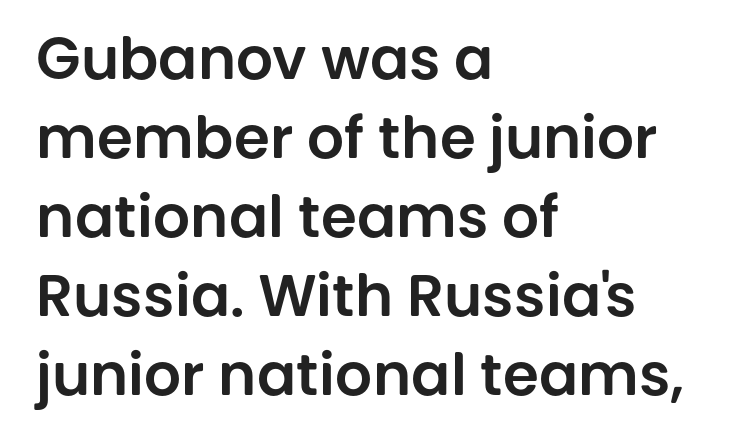
Inter-character spacing is left at the font's built-in metrics. Each line starts at the same left margin while the right side varies. This is the regular roman posture of the typeface. The area under the type is left untouched. The leading is moderate, giving the passage an even texture.
